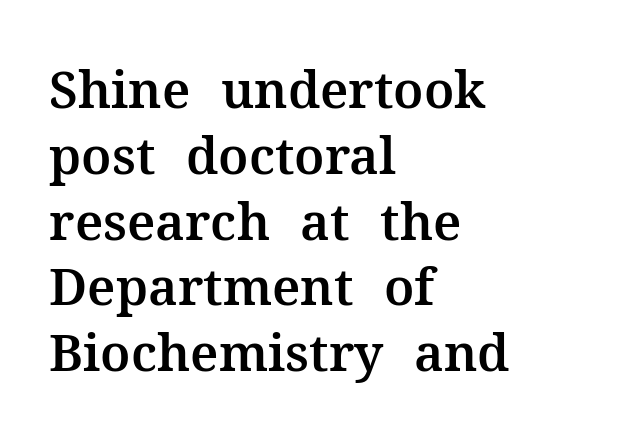
The image shows 51 px serif type, upright; set left-aligned, normal line spacing (1.29x), normal letter spacing, not underlined; medium stroke contrast and a medium x-height.
